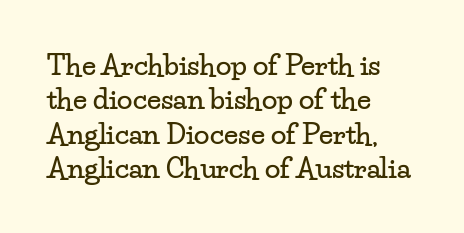
Looks like regular typesetting: each glyph gets only the width it needs. The lettering holds an erect, upright posture throughout. Nothing unusual about the tracking: characters are spaced as the font intends. Unmarked baselines from the first word to the last.
